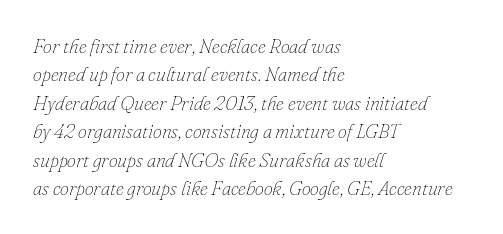
Q: Is the text bold? A: No.
Q: Is the text italic (slanted)? A: Yes, it leans right by about 16 degrees.
Q: Is the text underlined? A: No.
Q: How is the paragraph aligned? A: Left-aligned.
Q: Is the spacing between letters normal or unusually wide? A: Normal.
Q: Is the spacing between lines tight, normal or loose? A: Normal.
